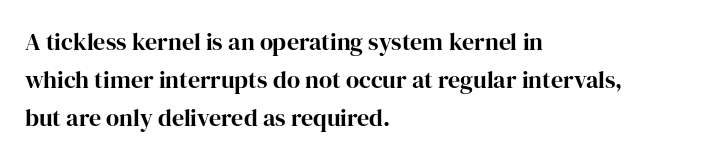
A normal amount of white space separates one row of letters from the next. In terms of letterspacing, this is plain default setting. Quick note: not italic, upright. Only glyphs here, with clear space below each row. Horizontally, the lines are justified to the leading edge only.
